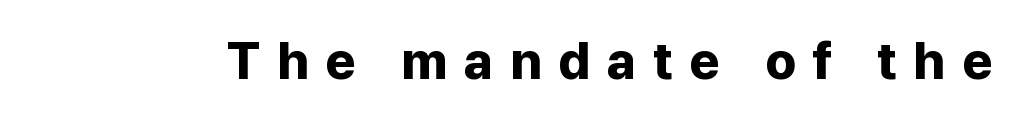
Q: Is the text bold? A: Yes.
Q: Is the text italic (slanted)? A: No, it is upright.
Q: Is the typeface a serif or a sans-serif typeface? A: Sans-serif.
Q: Is the text underlined? A: No.
Q: Is the spacing between letters normal or unusually wide? A: Unusually wide.
Q: Width (condensed, normal, or wide)? A: Normal.
Q: Stroke contrast? A: Low.
Q: x-height? A: Medium.
Q: Monospaced? A: No.
